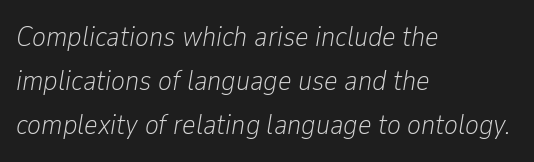
{"italic": "yes", "lean": "right", "slant_degrees": 9, "bold": "no", "weight": "light", "width": "condensed", "stroke_contrast": "low", "x_height": "medium", "monospaced": "no", "underline": "no", "align": "left", "line_spacing": "normal", "line_spacing_ratio": 1.52, "letter_spacing": "normal", "letter_spacing_em": 0.0, "glyph_px": 29}
